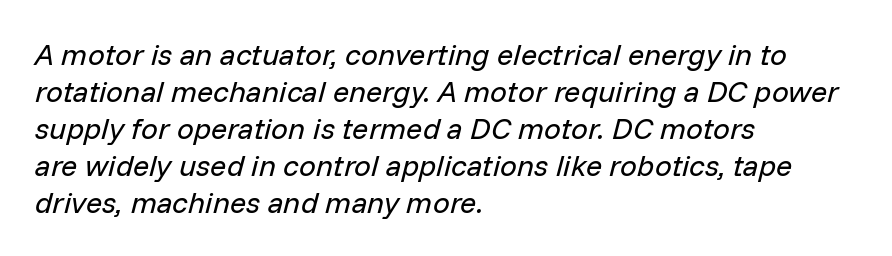
{"italic": "yes", "lean": "right", "slant_degrees": 14, "bold": "no", "weight": "regular", "width": "normal", "stroke_contrast": "low", "x_height": "medium", "monospaced": "no", "underline": "no", "align": "left", "line_spacing_ratio": 1.23, "letter_spacing": "normal", "letter_spacing_em": 0.0, "glyph_px": 30}
